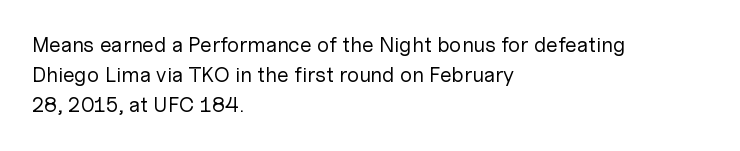
The image shows 21 px text type, upright; set left-aligned, normal line spacing (1.43x), normal letter spacing, not underlined.
